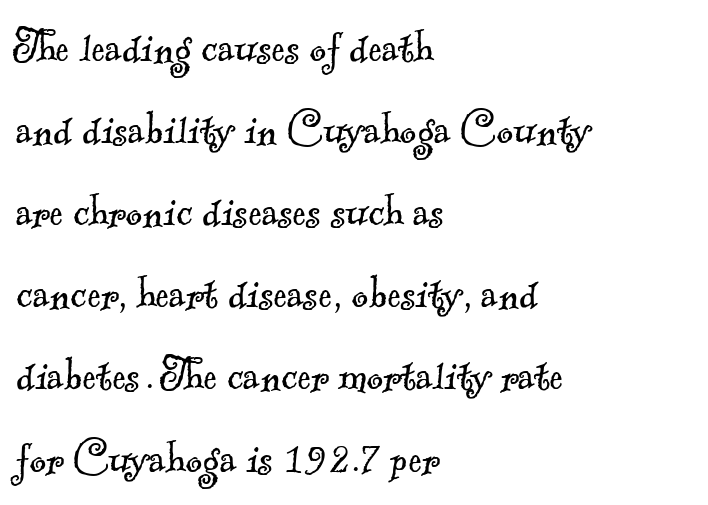
Q: Is the text bold? A: No.
Q: Is the typeface a serif or a sans-serif typeface? A: Serif.
Q: Is the text underlined? A: No.
Q: How is the paragraph aligned? A: Left-aligned.
Q: Is the spacing between letters normal or unusually wide? A: Normal.
Q: Is the spacing between lines tight, normal or loose? A: Normal.
Q: Width (condensed, normal, or wide)? A: Normal.
Q: x-height? A: Small.
Q: Monospaced? A: No.
